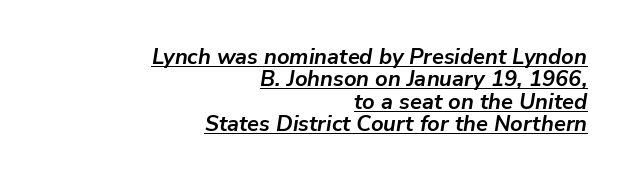
Q: Is the text bold? A: Yes.
Q: Is the text italic (slanted)? A: Yes, it leans right by about 9 degrees.
Q: Is the text underlined? A: Yes.
Q: How is the paragraph aligned? A: Right-aligned.
Q: Is the spacing between letters normal or unusually wide? A: Normal.
Q: Is the spacing between lines tight, normal or loose? A: Tight.
